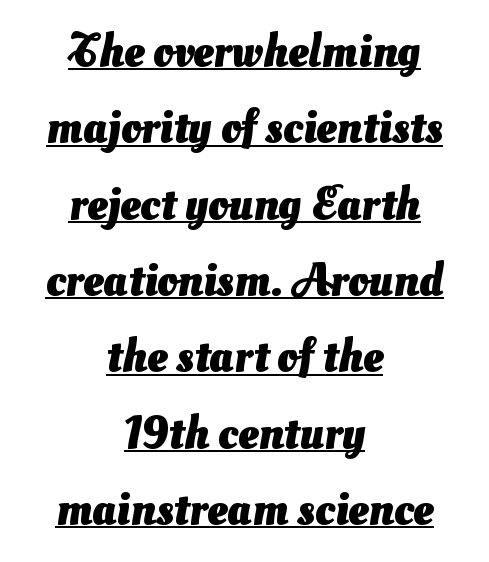
The image shows 46 px heavy sans-serif type; set centered, normal line spacing (1.66x), normal letter spacing, underlined; medium stroke contrast and a small x-height.
